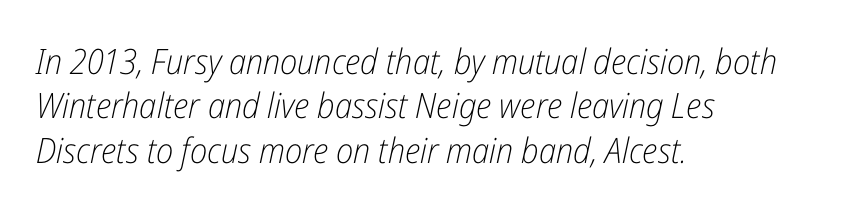
Q: Is the text bold? A: No.
Q: Is the text italic (slanted)? A: Yes, it leans right by about 12 degrees.
Q: Is the text underlined? A: No.
Q: How is the paragraph aligned? A: Left-aligned.
Q: Is the spacing between letters normal or unusually wide? A: Normal.
Q: Is the spacing between lines tight, normal or loose? A: Normal.
Q: Width (condensed, normal, or wide)? A: Condensed.
Q: Stroke contrast? A: Low.
Q: x-height? A: Medium.
Q: Monospaced? A: No.
